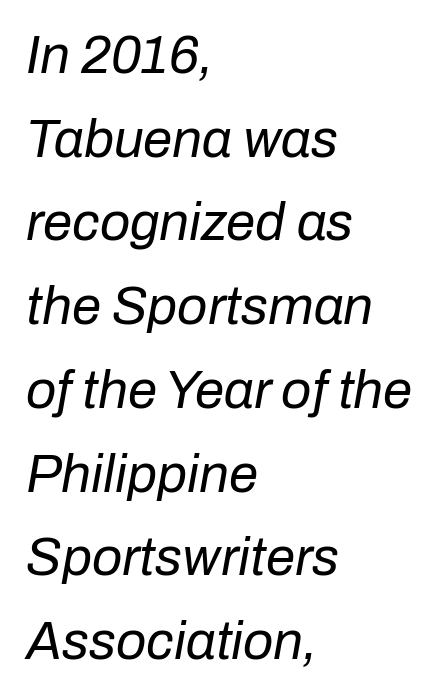
The image shows 53 px regular-weight type, italic (leaning right); set left-aligned, normal line spacing (1.58x), normal letter spacing, not underlined; low stroke contrast and a medium x-height.
